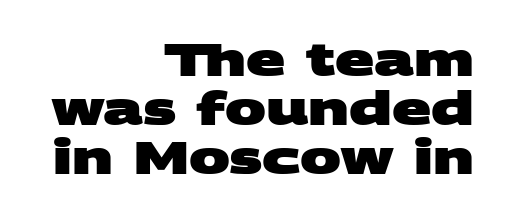
Q: Is the text bold? A: Yes.
Q: Is the typeface a serif or a sans-serif typeface? A: Sans-serif.
Q: Is the text underlined? A: No.
Q: How is the paragraph aligned? A: Right-aligned.
Q: Is the spacing between letters normal or unusually wide? A: Normal.
Q: Is the spacing between lines tight, normal or loose? A: Tight.
Q: Width (condensed, normal, or wide)? A: Wide.
Q: Stroke contrast? A: Medium.
Q: x-height? A: Large.
Q: Monospaced? A: No.
